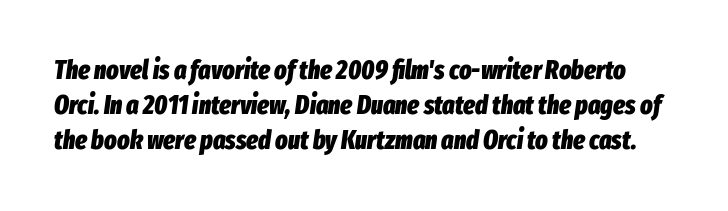
The letters are bold, with thick, heavy strokes. Nothing unusual about the tracking: characters are spaced as the font intends. Quick note: italic. A bare baseline throughout the passage.
